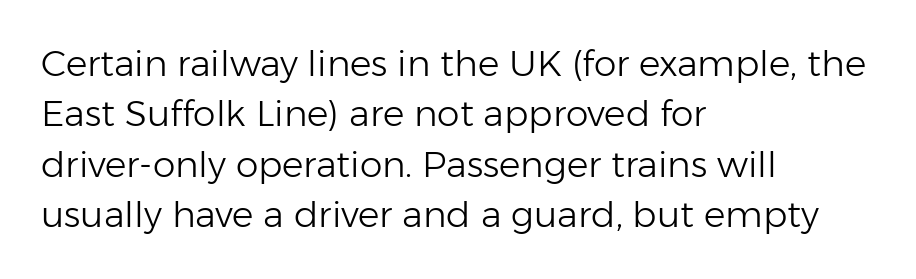
Q: Is the text bold? A: No.
Q: Is the text italic (slanted)? A: No, it is upright.
Q: Is the typeface a serif or a sans-serif typeface? A: Sans-serif.
Q: Is the text underlined? A: No.
Q: How is the paragraph aligned? A: Left-aligned.
Q: Is the spacing between letters normal or unusually wide? A: Normal.
Q: Is the spacing between lines tight, normal or loose? A: Normal.
Q: Width (condensed, normal, or wide)? A: Normal.
Q: Stroke contrast? A: Low.
Q: x-height? A: Medium.
Q: Monospaced? A: No.
